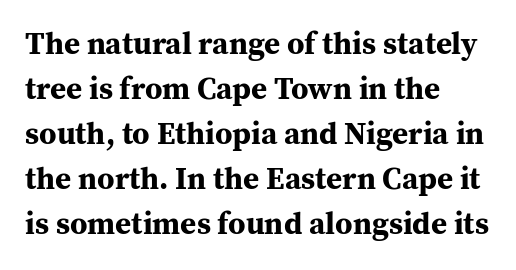
Q: Is the text bold? A: Yes.
Q: Is the text italic (slanted)? A: No, it is upright.
Q: Is the typeface a serif or a sans-serif typeface? A: Serif.
Q: Is the text underlined? A: No.
Q: How is the paragraph aligned? A: Left-aligned.
Q: Is the spacing between letters normal or unusually wide? A: Normal.
Q: Is the spacing between lines tight, normal or loose? A: Normal.
Q: Width (condensed, normal, or wide)? A: Normal.
Q: Stroke contrast? A: Medium.
Q: x-height? A: Medium.
Q: Monospaced? A: No.
